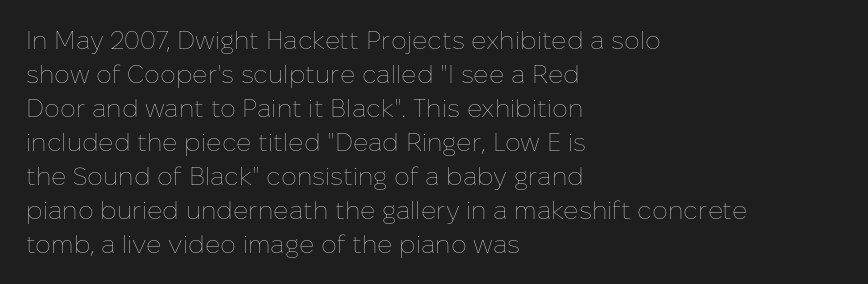
{"italic": "no", "bold": "no", "underline": "no", "align": "left", "line_spacing": "normal", "line_spacing_ratio": 1.36, "letter_spacing": "normal", "letter_spacing_em": 0.0, "glyph_px": 25}
